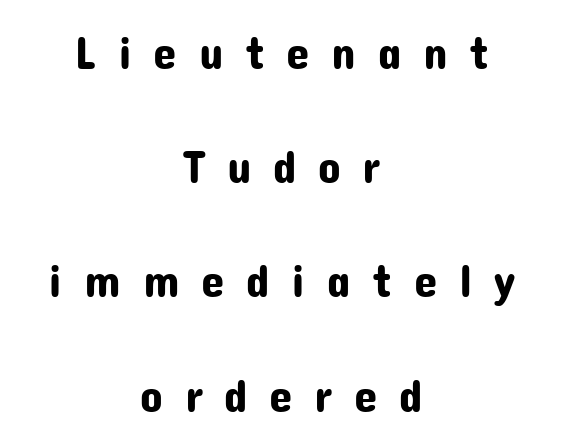
Caption: expanded tracking, letters set apart. Words float on clear page, feet unadorned. Every row of glyphs is offset so its center matches the block's center. How would I describe the line gaps? Wide and relaxed.
